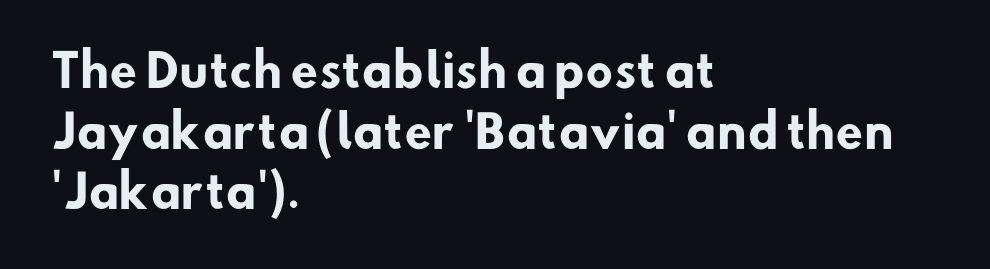
{"serif": "no", "bold": "yes", "weight": "heavy", "width": "normal", "stroke_contrast": "low", "x_height": "small", "monospaced": "no", "underline": "no", "align": "left", "line_spacing": "normal", "line_spacing_ratio": 1.35, "letter_spacing": "normal", "letter_spacing_em": 0.0, "glyph_px": 45}
